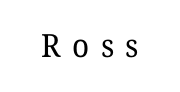
Q: Is the text bold? A: No.
Q: Is the text italic (slanted)? A: No, it is upright.
Q: Is the typeface a serif or a sans-serif typeface? A: Serif.
Q: Is the text underlined? A: No.
Q: How is the paragraph aligned? A: Centered.
Q: Is the spacing between letters normal or unusually wide? A: Unusually wide.
Q: Width (condensed, normal, or wide)? A: Normal.
Q: Stroke contrast? A: Low.
Q: x-height? A: Medium.
Q: Monospaced? A: No.
